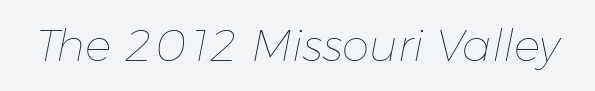
Tall strokes in this sample are angled rather than plumb. The passage shown is typed in a proportional face where columns would drift. No heavy texture on the line: the type isn't bold. The space directly below the letters is spotless.
